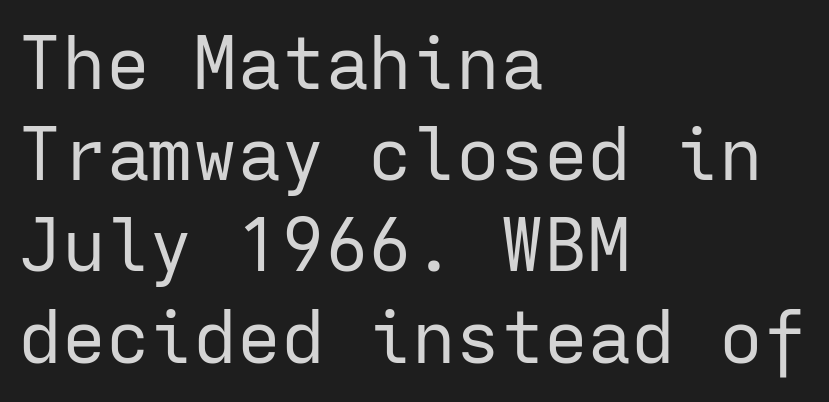
Only glyphs here, with clear space below each row. A classic flush-left, rag-right setting is used for this passage. The passage shown is typed in a monospace face where columns stay perfectly aligned. The typeface chosen for these lines omits serifs. When letters stand straight like this, we call the style roman or upright. Weight: regular or lighter.
